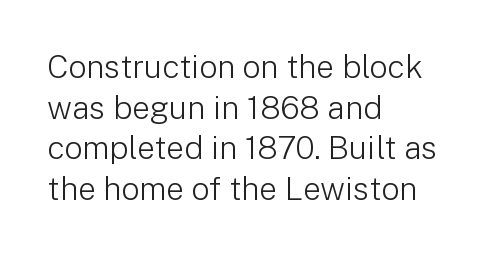
Q: Is the text bold? A: No.
Q: Is the text italic (slanted)? A: No, it is upright.
Q: Is the typeface a serif or a sans-serif typeface? A: Sans-serif.
Q: Is the text underlined? A: No.
Q: How is the paragraph aligned? A: Left-aligned.
Q: Is the spacing between letters normal or unusually wide? A: Normal.
Q: Is the spacing between lines tight, normal or loose? A: Normal.
Q: Width (condensed, normal, or wide)? A: Normal.
Q: Stroke contrast? A: Low.
Q: x-height? A: Medium.
Q: Monospaced? A: No.
